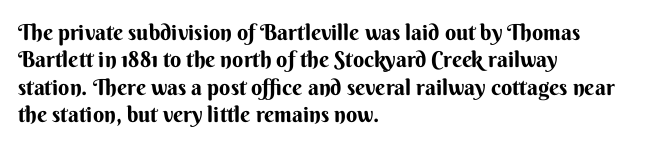
The image shows 22 px text type, upright; set left-aligned, line spacing 1.24x, normal letter spacing, not underlined.
